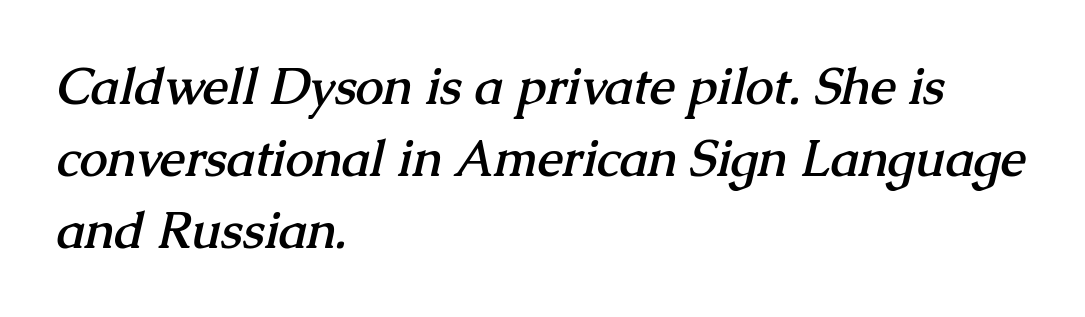
The image shows 50 px semibold serif type; set left-aligned, normal line spacing (1.44x), normal letter spacing, not underlined; medium stroke contrast and a medium x-height.
